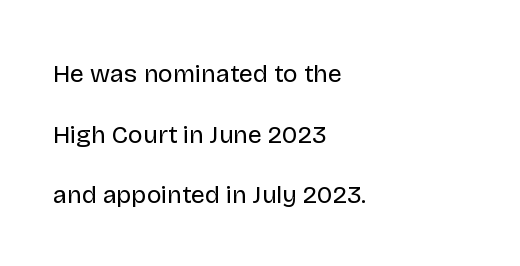
Regarding leading, the lines here are spaced well apart. Type without underlining. Style check: upright. Weight class: somewhere from thin through regular. The letters sit at their default tracking, neither squeezed nor spread. All the whitespace from short lines collects on the right.
